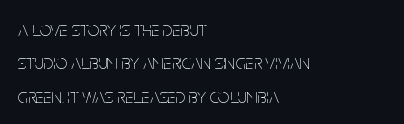
Is the block centered? No — it sits flush against the left margin. Is there any slant? The stems are plumb. Compared with typical body copy, the letter spacing here is the same. The face looks like a standard text weight, possibly lighter. Lines of text with bare space underneath. The block of text has a typical density, with ordinary space between rows.
